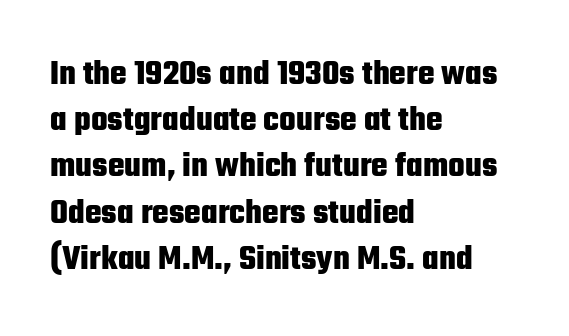
{"serif": "no", "italic": "no", "bold": "yes", "weight": "heavy", "width": "condensed", "stroke_contrast": "low", "x_height": "medium", "monospaced": "no", "underline": "no", "align": "left", "line_spacing": "normal", "line_spacing_ratio": 1.32, "letter_spacing": "normal", "letter_spacing_em": 0.0, "glyph_px": 35}
